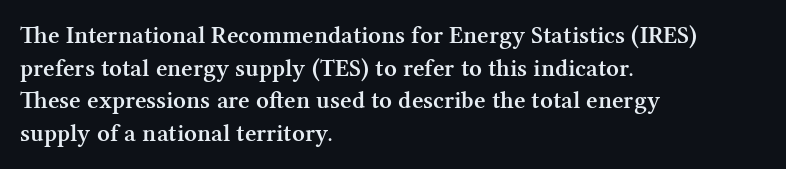
The image shows 25 px text type, upright; set left-aligned, normal line spacing (1.31x), normal letter spacing, not underlined.
